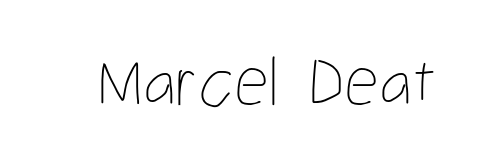
Q: Is the text bold? A: No.
Q: Is the text italic (slanted)? A: No, it is upright.
Q: Is the text underlined? A: No.
Q: Is the spacing between letters normal or unusually wide? A: Normal.
Q: Width (condensed, normal, or wide)? A: Condensed.
Q: Stroke contrast? A: Low.
Q: x-height? A: Medium.
Q: Monospaced? A: No.
